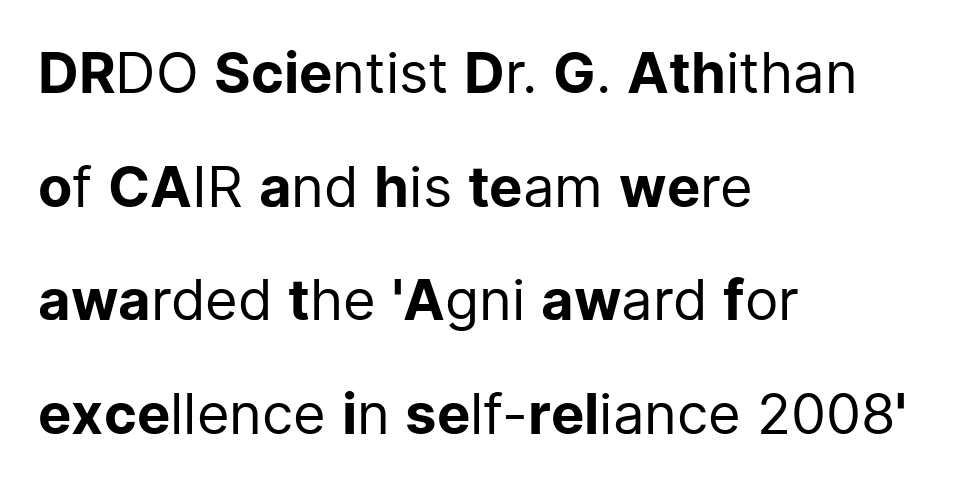
The type sits square on the baseline with zero lean. Regarding serifs, this sample does without them. Students, note that the glyphs here touch the page at normal intervals. In CSS terms this would be text-align: left.
